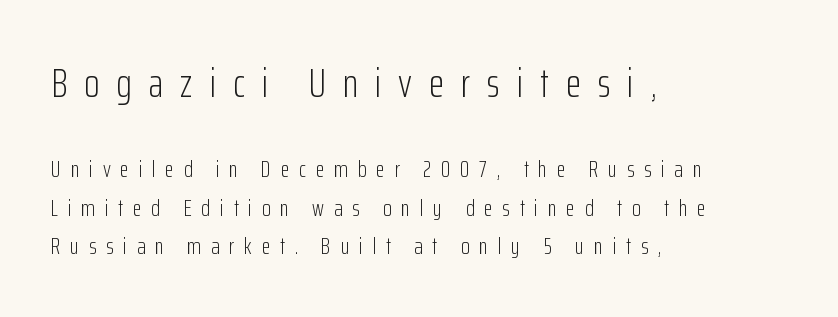
Q: Is the text bold? A: No.
Q: Is the text italic (slanted)? A: No, it is upright.
Q: Is the typeface a serif or a sans-serif typeface? A: Sans-serif.
Q: Is the text underlined? A: No.
Q: How is the paragraph aligned? A: Left-aligned.
Q: Is the spacing between letters normal or unusually wide? A: Unusually wide.
Q: Is the spacing between lines tight, normal or loose? A: Normal.
Q: Which block of text is set in a larger size, the first (top) or the second (bottom)? A: The first (top) one.
Q: Width (condensed, normal, or wide)? A: Condensed.
Q: Stroke contrast? A: Low.
Q: x-height? A: Medium.
Q: Monospaced? A: No.
